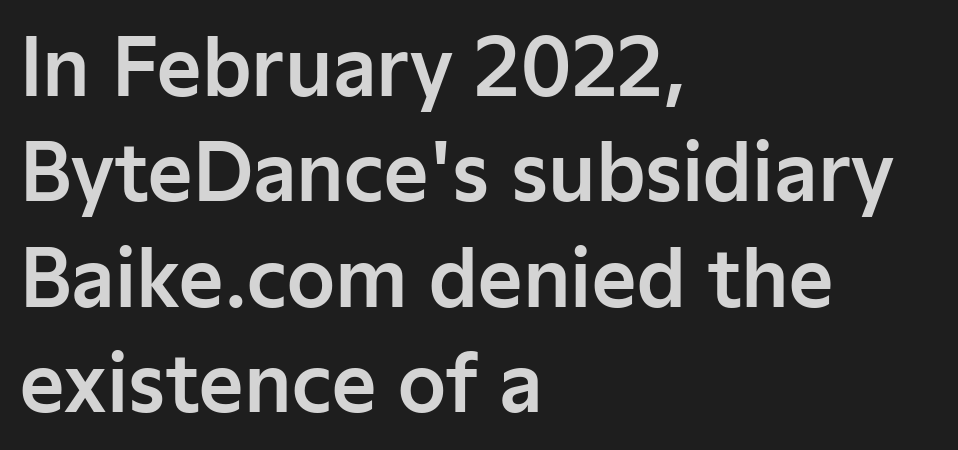
Q: Is the text italic (slanted)? A: No, it is upright.
Q: Is the typeface a serif or a sans-serif typeface? A: Sans-serif.
Q: Is the text underlined? A: No.
Q: How is the paragraph aligned? A: Left-aligned.
Q: Is the spacing between letters normal or unusually wide? A: Normal.
Q: Is the spacing between lines tight, normal or loose? A: Normal.
Q: Width (condensed, normal, or wide)? A: Normal.
Q: Stroke contrast? A: Low.
Q: x-height? A: Medium.
Q: Monospaced? A: No.
